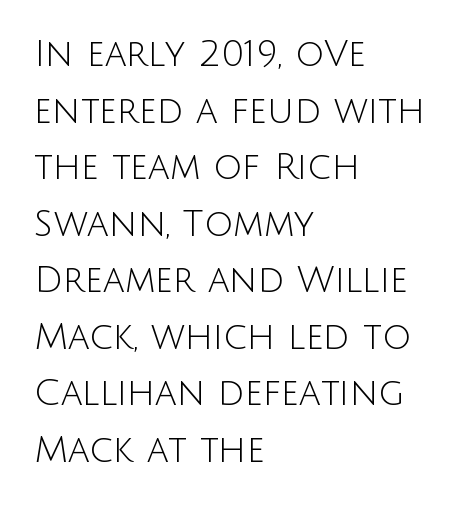
Q: Is the text bold? A: No.
Q: Is the text italic (slanted)? A: No, it is upright.
Q: Is the typeface a serif or a sans-serif typeface? A: Sans-serif.
Q: Is the text underlined? A: No.
Q: How is the paragraph aligned? A: Left-aligned.
Q: Is the spacing between letters normal or unusually wide? A: Normal.
Q: Is the spacing between lines tight, normal or loose? A: Normal.
Q: Width (condensed, normal, or wide)? A: Normal.
Q: Stroke contrast? A: Low.
Q: x-height? A: Large.
Q: Monospaced? A: No.
